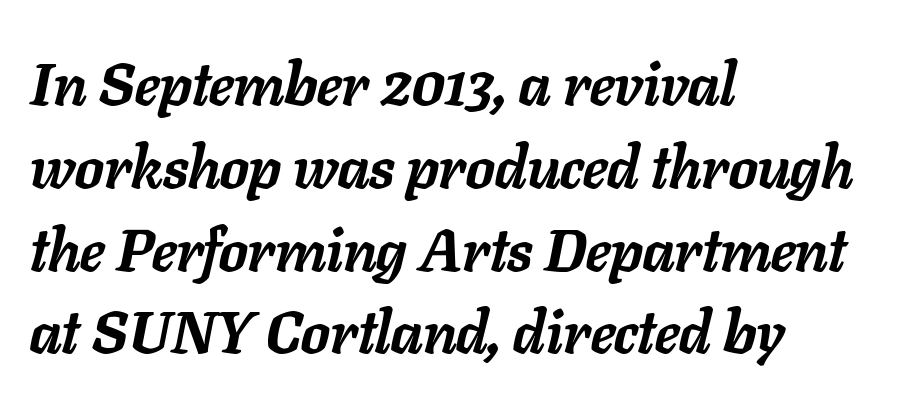
Q: Is the text bold? A: Yes.
Q: Is the text italic (slanted)? A: Yes, it leans right by about 11 degrees.
Q: Is the text underlined? A: No.
Q: How is the paragraph aligned? A: Left-aligned.
Q: Is the spacing between letters normal or unusually wide? A: Normal.
Q: Is the spacing between lines tight, normal or loose? A: Normal.
Q: Width (condensed, normal, or wide)? A: Normal.
Q: Stroke contrast? A: Low.
Q: x-height? A: Medium.
Q: Monospaced? A: No.
